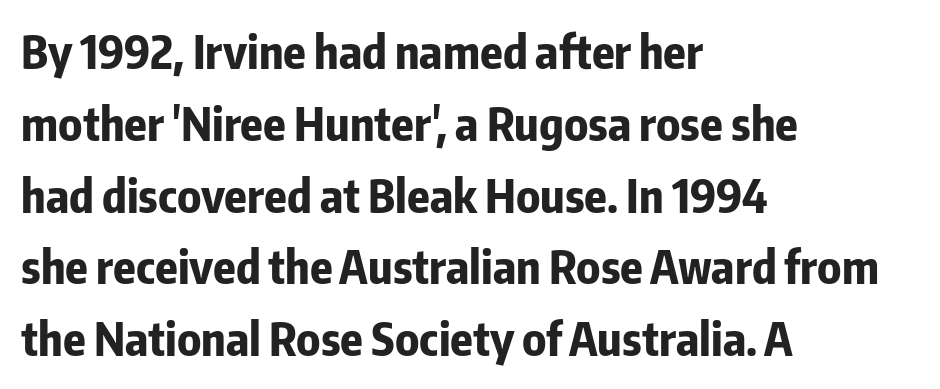
The image shows 46 px bold, condensed sans-serif type, upright; set left-aligned, normal line spacing (1.56x), normal letter spacing, not underlined; low stroke contrast and a medium x-height.
